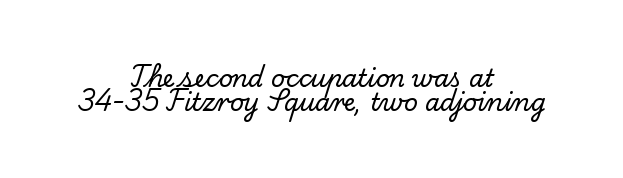
The image shows 24 px text type; set centered, tight line spacing (1.01x), normal letter spacing, not underlined.
